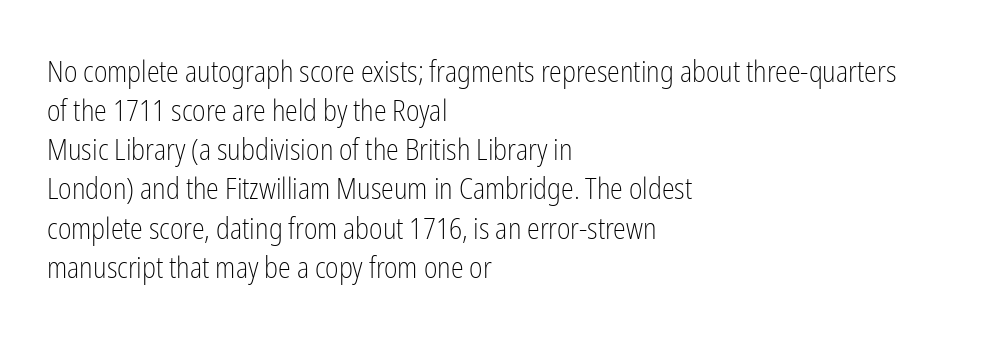
The image shows 29 px light, condensed sans-serif type, upright; set left-aligned, normal line spacing (1.35x), normal letter spacing, not underlined; low stroke contrast and a medium x-height.
